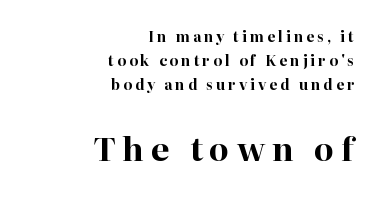
Q: Is the text bold? A: Yes.
Q: Is the text italic (slanted)? A: No, it is upright.
Q: Is the typeface a serif or a sans-serif typeface? A: Serif.
Q: Is the text underlined? A: No.
Q: How is the paragraph aligned? A: Right-aligned.
Q: Is the spacing between letters normal or unusually wide? A: Unusually wide.
Q: Which block of text is set in a larger size, the first (top) or the second (bottom)? A: The second (bottom) one.
Q: Width (condensed, normal, or wide)? A: Normal.
Q: Stroke contrast? A: High.
Q: x-height? A: Medium.
Q: Monospaced? A: No.
